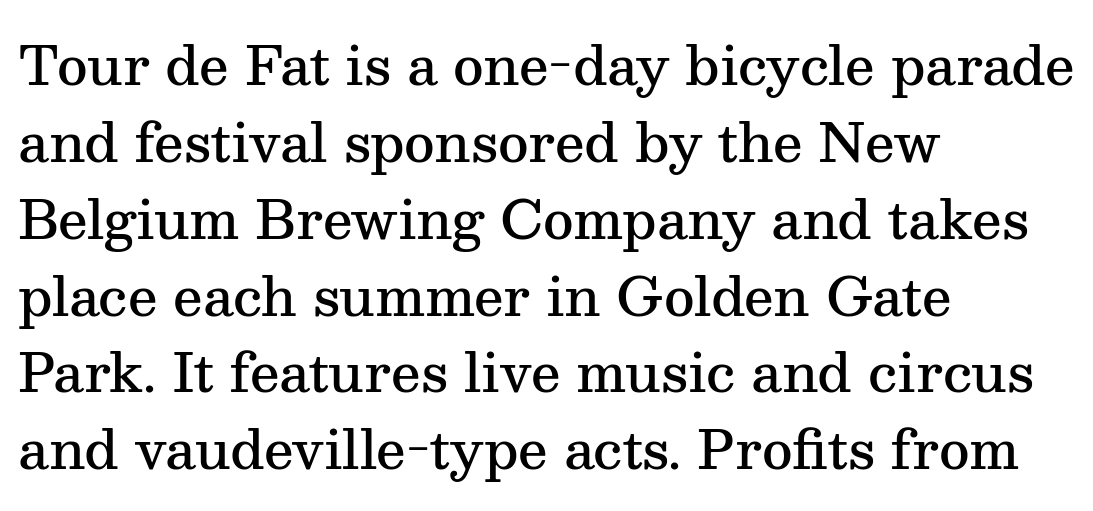
Descenders are the only things crossing below the line. A typesetter would call this zero additional tracking. The rendering uses a moderate line-height, typical for paragraphs. Here the designer chose a conventional face with non-uniform glyph widths.
